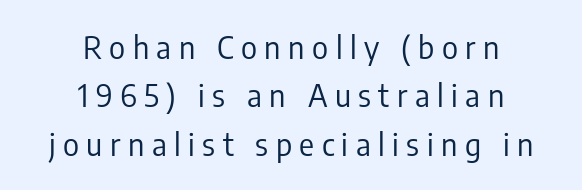
Q: Is the text bold? A: No.
Q: Is the text italic (slanted)? A: No, it is upright.
Q: Is the typeface a serif or a sans-serif typeface? A: Sans-serif.
Q: Is the text underlined? A: No.
Q: How is the paragraph aligned? A: Centered.
Q: Is the spacing between letters normal or unusually wide? A: Unusually wide.
Q: Is the spacing between lines tight, normal or loose? A: Normal.
Q: Width (condensed, normal, or wide)? A: Condensed.
Q: Stroke contrast? A: Low.
Q: x-height? A: Medium.
Q: Monospaced? A: No.
